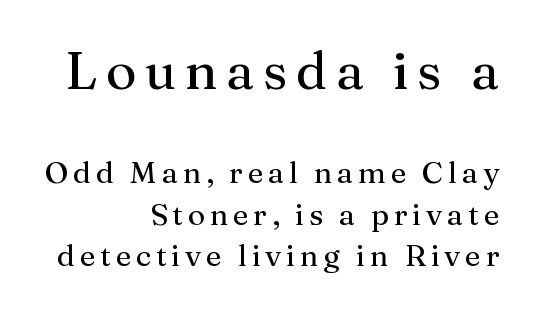
{"serif": "yes", "italic": "no", "bold": "no", "weight": "regular", "width": "normal", "stroke_contrast": "medium", "x_height": "medium", "monospaced": "no", "underline": "no", "align": "right", "line_spacing": "normal", "line_spacing_ratio": 1.39, "larger_block": "first", "size_ratio": 1.77, "glyph_px": 53}
